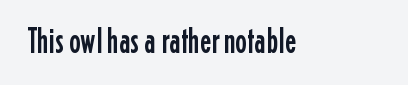
The image shows 35 px condensed sans-serif type, upright; set normal letter spacing, not underlined; low stroke contrast and a medium x-height.
